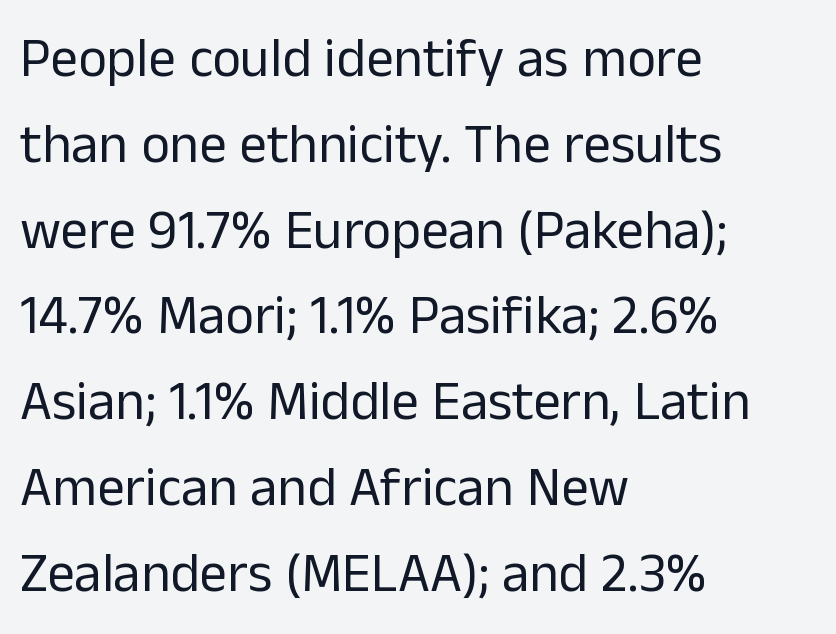
Q: Is the text bold? A: No.
Q: Is the text italic (slanted)? A: No, it is upright.
Q: Is the typeface a serif or a sans-serif typeface? A: Sans-serif.
Q: Is the text underlined? A: No.
Q: How is the paragraph aligned? A: Left-aligned.
Q: Is the spacing between letters normal or unusually wide? A: Normal.
Q: Is the spacing between lines tight, normal or loose? A: Normal.
Q: Width (condensed, normal, or wide)? A: Normal.
Q: Stroke contrast? A: Low.
Q: x-height? A: Medium.
Q: Monospaced? A: No.
